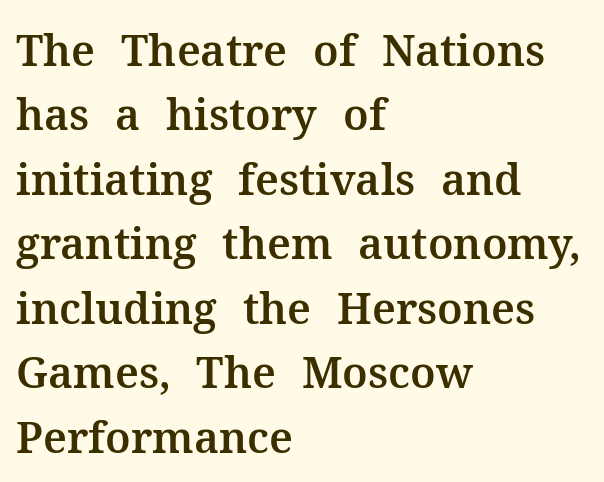
Q: Is the text italic (slanted)? A: No, it is upright.
Q: Is the typeface a serif or a sans-serif typeface? A: Serif.
Q: Is the text underlined? A: No.
Q: How is the paragraph aligned? A: Left-aligned.
Q: Is the spacing between letters normal or unusually wide? A: Normal.
Q: Is the spacing between lines tight, normal or loose? A: Normal.
Q: Width (condensed, normal, or wide)? A: Normal.
Q: Stroke contrast? A: Medium.
Q: x-height? A: Medium.
Q: Monospaced? A: No.
